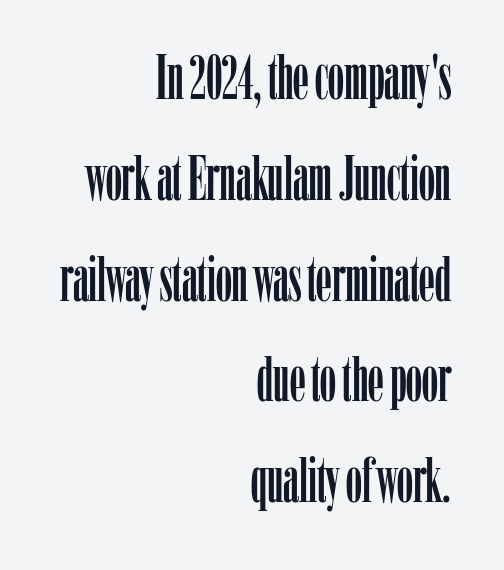
Q: Is the text italic (slanted)? A: No, it is upright.
Q: Is the typeface a serif or a sans-serif typeface? A: Serif.
Q: Is the text underlined? A: No.
Q: How is the paragraph aligned? A: Right-aligned.
Q: Is the spacing between letters normal or unusually wide? A: Normal.
Q: Is the spacing between lines tight, normal or loose? A: Normal.
Q: Width (condensed, normal, or wide)? A: Condensed.
Q: Stroke contrast? A: Low.
Q: x-height? A: Medium.
Q: Monospaced? A: No.
